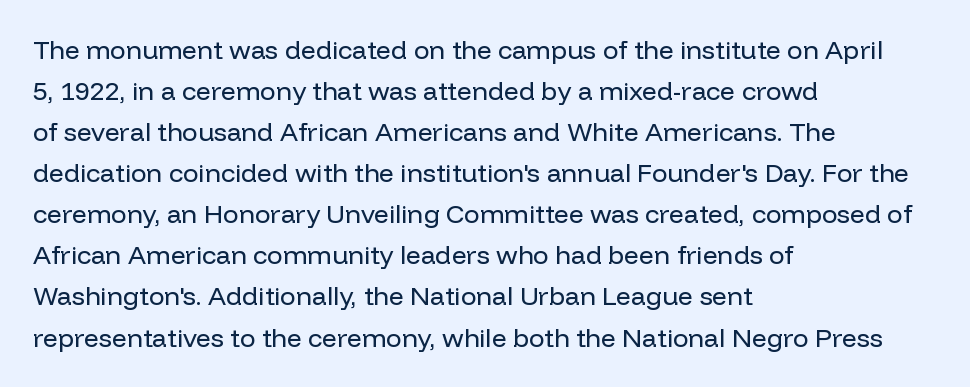
{"italic": "no", "bold": "no", "underline": "no", "align": "left", "line_spacing": "normal", "line_spacing_ratio": 1.58, "letter_spacing": "normal", "letter_spacing_em": 0.0, "glyph_px": 26}
